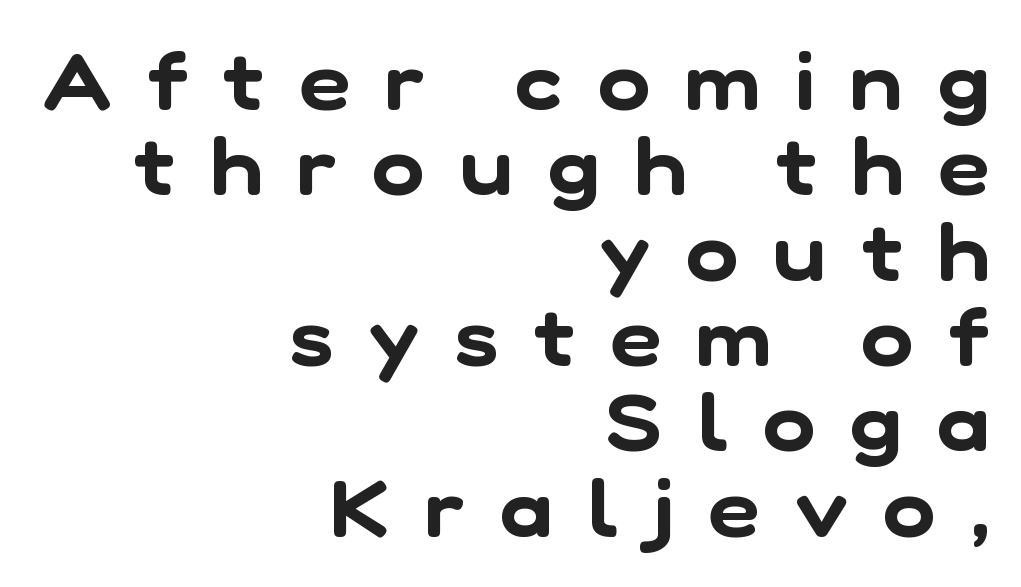
The image shows 79 px sans-serif type; set right-aligned, tight line spacing (1.08x), unusually wide letter spacing (+0.45 em), not underlined; low stroke contrast and a medium x-height.
